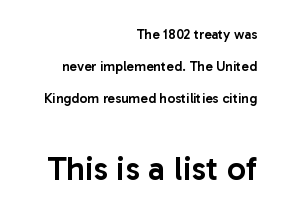
The image shows 34 px semibold sans-serif type, upright; set right-aligned, loose line spacing (2.28x), normal letter spacing, not underlined; the second (bottom) block is 2.43x larger; low stroke contrast and a medium x-height.
